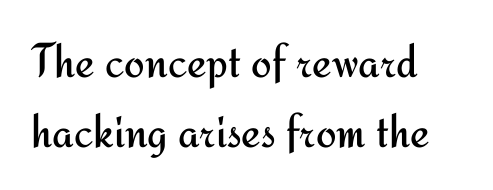
The image shows 49 px regular-weight sans-serif type, upright; set left-aligned, normal line spacing (1.42x), normal letter spacing, not underlined; medium stroke contrast and a small x-height.
